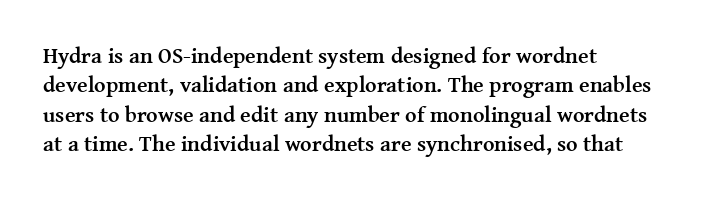
The vertical gap from one line to the next is medium. The rendering uses a bold face; every stroke is thick and dark. When letters stand straight like this, we call the style roman or upright. A typesetter would call this zero additional tracking.
